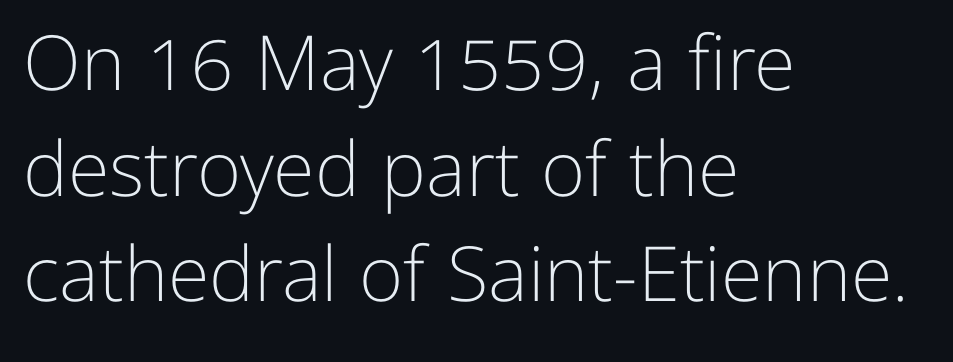
{"serif": "no", "italic": "no", "bold": "no", "weight": "light", "width": "normal", "stroke_contrast": "low", "x_height": "medium", "monospaced": "no", "underline": "no", "align": "left", "line_spacing": "normal", "line_spacing_ratio": 1.39, "letter_spacing": "normal", "letter_spacing_em": 0.0, "glyph_px": 76}
